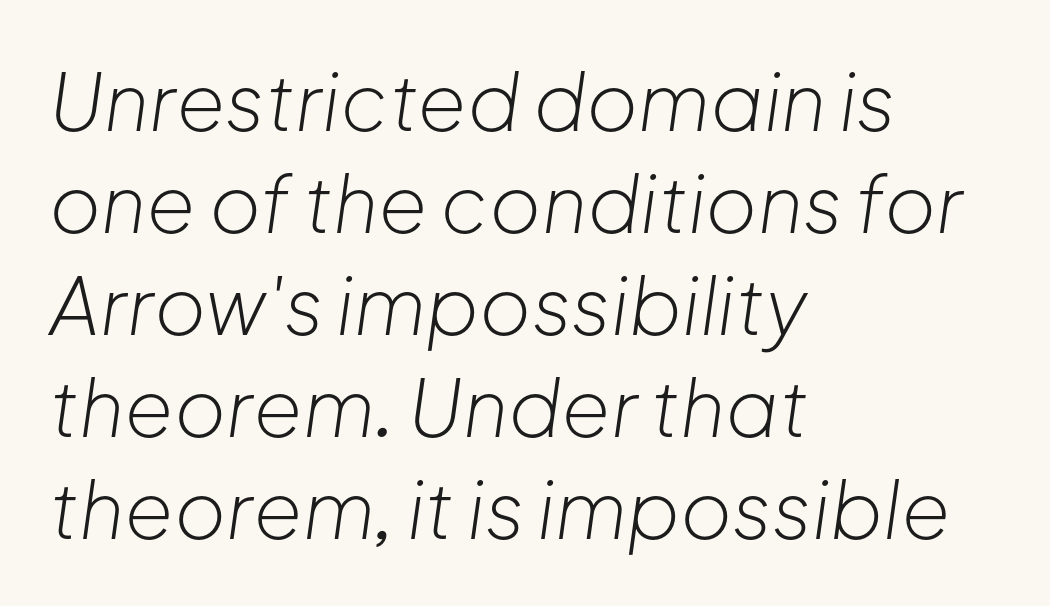
{"italic": "yes", "lean": "right", "slant_degrees": 8, "bold": "no", "weight": "light", "width": "normal", "stroke_contrast": "low", "x_height": "medium", "monospaced": "no", "underline": "no", "align": "left", "line_spacing": "normal", "line_spacing_ratio": 1.29, "letter_spacing": "normal", "letter_spacing_em": 0.0, "glyph_px": 79}
